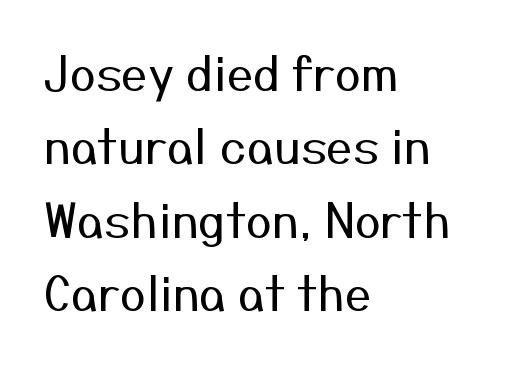
Each new line begins a customary step beneath the previous one. The letterforms sit shoulder to shoulder at normal distance. The typeface has the unassuming heft of standard copy or less. The letters carry no serifs — their stems end cleanly without finishing strokes. Short and long lines alike share a common starting point at left.
